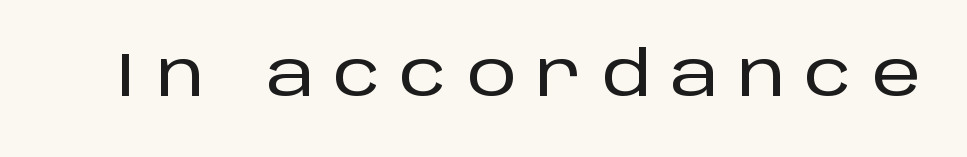
Q: Is the text italic (slanted)? A: No, it is upright.
Q: Is the typeface a serif or a sans-serif typeface? A: Sans-serif.
Q: Is the text underlined? A: No.
Q: Is the spacing between letters normal or unusually wide? A: Unusually wide.
Q: Width (condensed, normal, or wide)? A: Normal.
Q: Stroke contrast? A: Low.
Q: x-height? A: Large.
Q: Monospaced? A: No.
